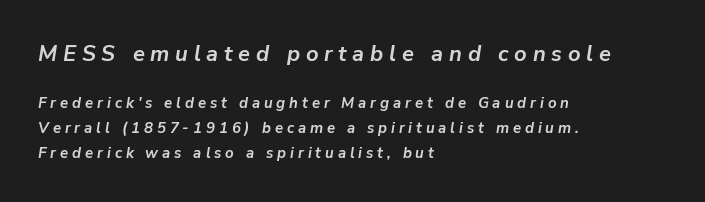
These words are printed bold, with thick strokes throughout. Words float on clear page, feet unadorned. The line-height multiplier appears to be the usual default. The letterforms stand isolated, each surrounded by extra space.
